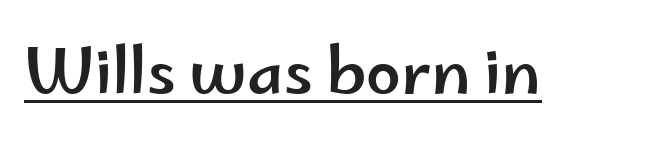
The letters stand upright; this is a roman face. To sum up the face: it is a sans, with no serifs. The face used here is proportionally spaced, like ordinary book or web type. The lettering is marked with a stroke running underneath it.
